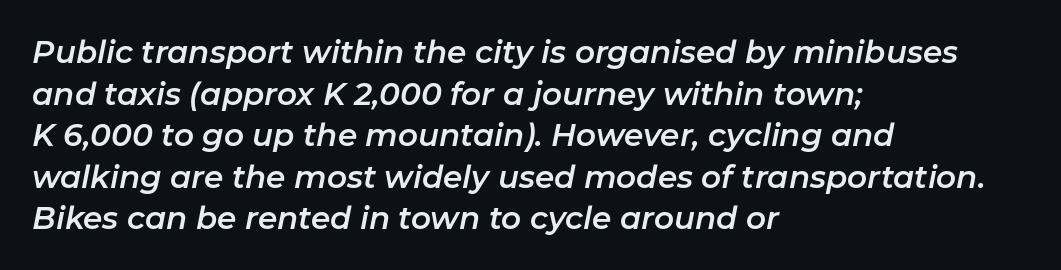
The image shows 31 px text type, italic (leaning right); set left-aligned, normal line spacing (1.34x), normal letter spacing, not underlined; low stroke contrast and a medium x-height.
